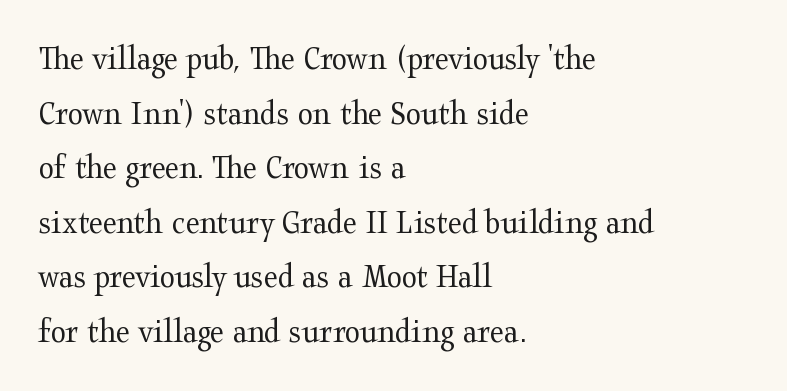
Q: Is the text bold? A: No.
Q: Is the text italic (slanted)? A: No, it is upright.
Q: Is the typeface a serif or a sans-serif typeface? A: Serif.
Q: Is the text underlined? A: No.
Q: How is the paragraph aligned? A: Left-aligned.
Q: Is the spacing between letters normal or unusually wide? A: Normal.
Q: Is the spacing between lines tight, normal or loose? A: Normal.
Q: Width (condensed, normal, or wide)? A: Wide.
Q: Stroke contrast? A: Medium.
Q: x-height? A: Medium.
Q: Monospaced? A: No.
